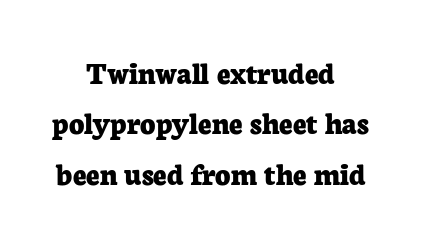
Posture: upright roman. Does the leading feel generous? No, just average. Honestly, the letter spacing is just normal — you wouldn't notice it. Lines of text with bare space underneath.
